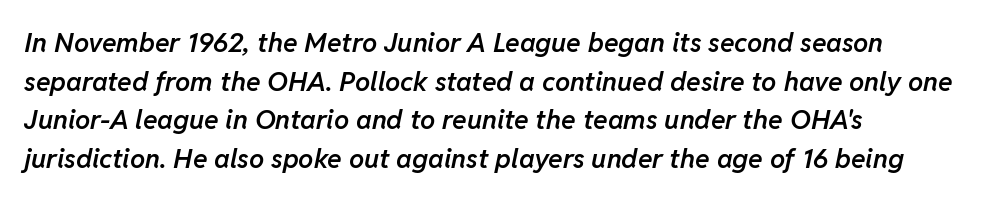
{"italic": "yes", "lean": "right", "slant_degrees": 11, "bold": "semi", "underline": "no", "align": "left", "line_spacing": "normal", "line_spacing_ratio": 1.43, "letter_spacing": "normal", "letter_spacing_em": 0.0, "glyph_px": 27}
